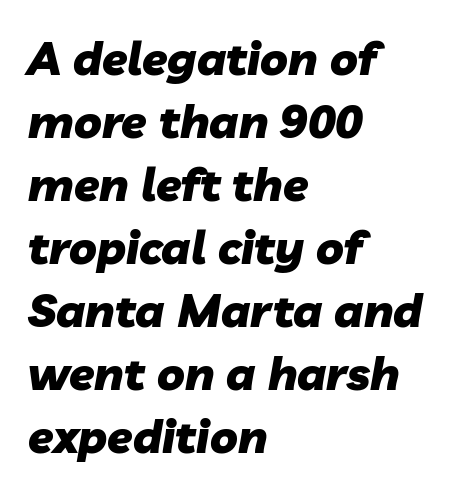
All the whitespace from short lines collects on the right. This sample uses an oblique cut, with every glyph tilted off the vertical. Strong, thick strokes mark this as bold type. Do the characters align in a grid? No, the font is proportional. The space between consecutive lines is moderate.
